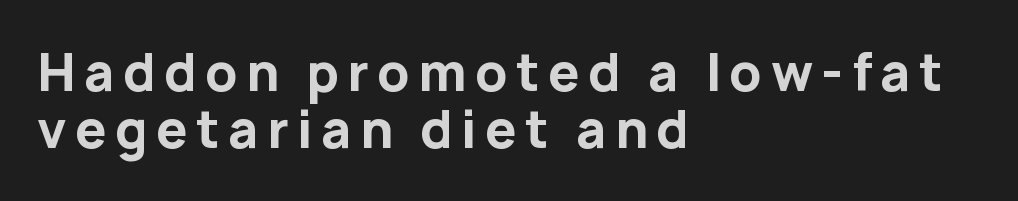
{"serif": "no", "italic": "no", "bold": "yes", "weight": "bold", "width": "normal", "stroke_contrast": "low", "x_height": "medium", "monospaced": "no", "underline": "no", "align": "left", "line_spacing": "tight", "line_spacing_ratio": 1.14, "glyph_px": 50}
